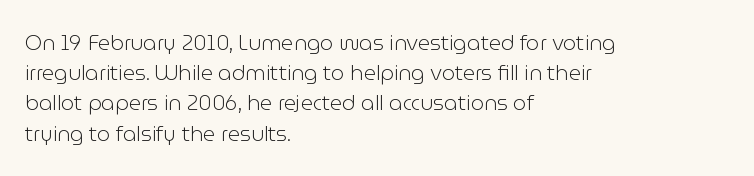
The image shows 21 px text type, upright; set left-aligned, normal line spacing (1.44x), normal letter spacing, not underlined.
